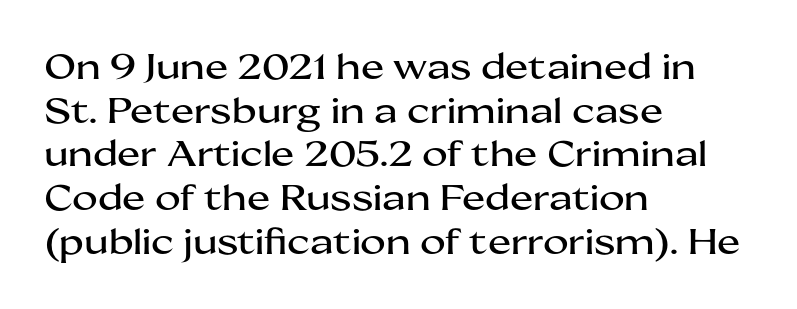
{"italic": "no", "width": "wide", "stroke_contrast": "medium", "x_height": "medium", "monospaced": "no", "underline": "no", "align": "left", "line_spacing": "normal", "line_spacing_ratio": 1.25, "letter_spacing": "normal", "letter_spacing_em": 0.0, "glyph_px": 35}
